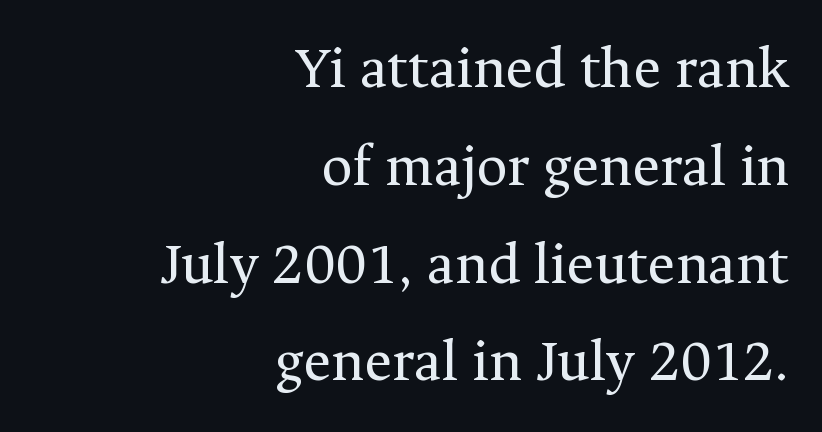
These lines are composed in type with serifs. A light-to-regular cut is what we see here. This rendering uses right alignment, leaving the left contour irregular. Rule under the text: the space is simply empty. If you drew a line through each stem, it would be perfectly vertical.
